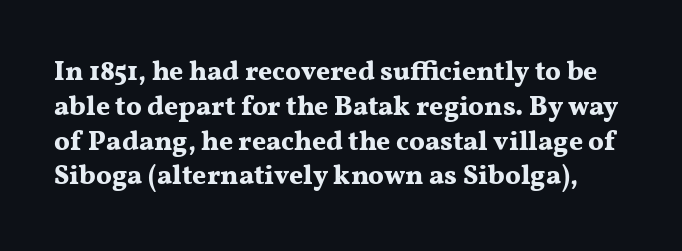
Q: Is the text bold? A: Yes.
Q: Is the text italic (slanted)? A: No, it is upright.
Q: Is the text underlined? A: No.
Q: Is the spacing between letters normal or unusually wide? A: Normal.
Q: Is the spacing between lines tight, normal or loose? A: Normal.
